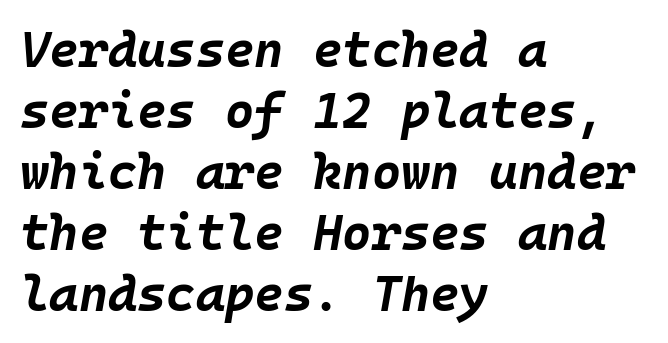
Clear beneath every line of the passage. Letter spacing: default. These lines are rendered in a fixed-pitch font. I'd describe the lettering as bold — thick and assertive. Yep, that's italic — everything's leaning. The ragged edge is on the right, which tells us the setting is flush left.
